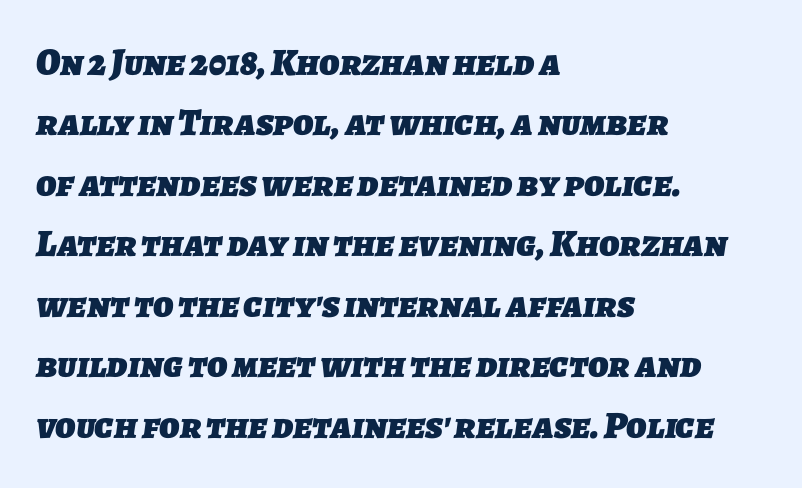
{"serif": "no", "bold": "yes", "weight": "heavy", "width": "normal", "stroke_contrast": "low", "x_height": "medium", "monospaced": "no", "underline": "no", "align": "left", "line_spacing": "normal", "line_spacing_ratio": 1.59, "letter_spacing": "normal", "letter_spacing_em": 0.0, "glyph_px": 38}
